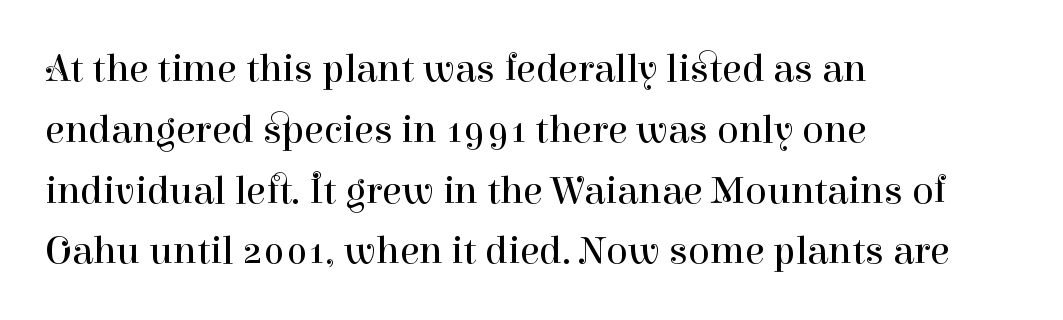
The image shows 40 px regular-weight serif type, upright; set left-aligned, normal line spacing (1.52x), normal letter spacing, not underlined; high stroke contrast and a medium x-height.
